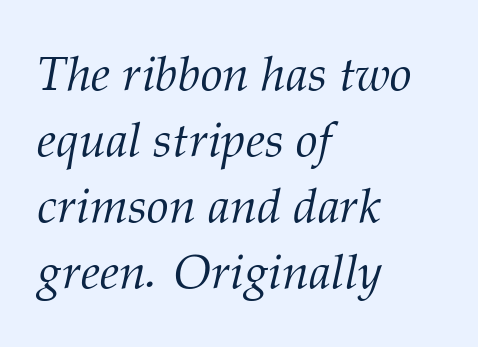
Quick note: interline space is typical. These lines keep a tight, regular rhythm from letter to letter. The words here are not underlined. A serif font was chosen for this passage.
